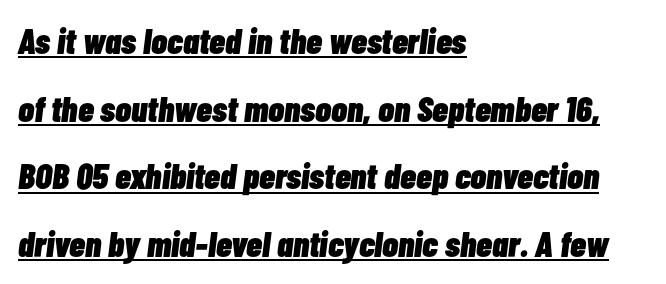
{"italic": "yes", "lean": "right", "slant_degrees": 7, "bold": "yes", "weight": "heavy", "width": "condensed", "stroke_contrast": "low", "x_height": "medium", "monospaced": "no", "underline": "yes", "align": "left", "line_spacing_ratio": 1.88, "letter_spacing": "normal", "letter_spacing_em": 0.0, "glyph_px": 36}
